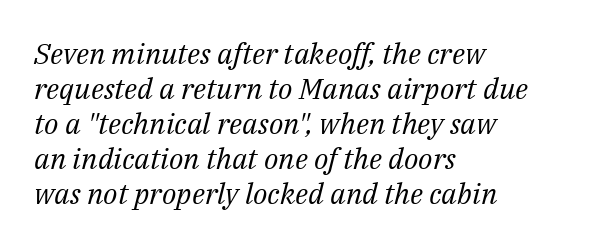
{"serif": "yes", "italic": "yes", "lean": "right", "slant_degrees": 14, "bold": "no", "weight": "regular", "width": "normal", "stroke_contrast": "medium", "x_height": "medium", "monospaced": "no", "underline": "no", "align": "left", "line_spacing_ratio": 1.21, "letter_spacing": "normal", "letter_spacing_em": 0.0, "glyph_px": 29}
